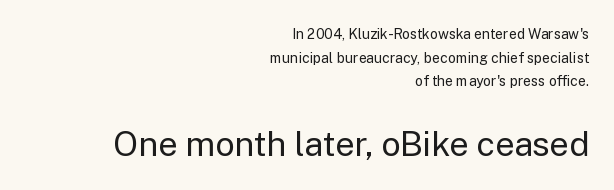
Q: Is the text bold? A: No.
Q: Is the text italic (slanted)? A: No, it is upright.
Q: Is the typeface a serif or a sans-serif typeface? A: Sans-serif.
Q: Is the text underlined? A: No.
Q: How is the paragraph aligned? A: Right-aligned.
Q: Is the spacing between letters normal or unusually wide? A: Normal.
Q: Is the spacing between lines tight, normal or loose? A: Normal.
Q: Which block of text is set in a larger size, the first (top) or the second (bottom)? A: The second (bottom) one.
Q: Width (condensed, normal, or wide)? A: Normal.
Q: Stroke contrast? A: Low.
Q: x-height? A: Medium.
Q: Monospaced? A: No.
